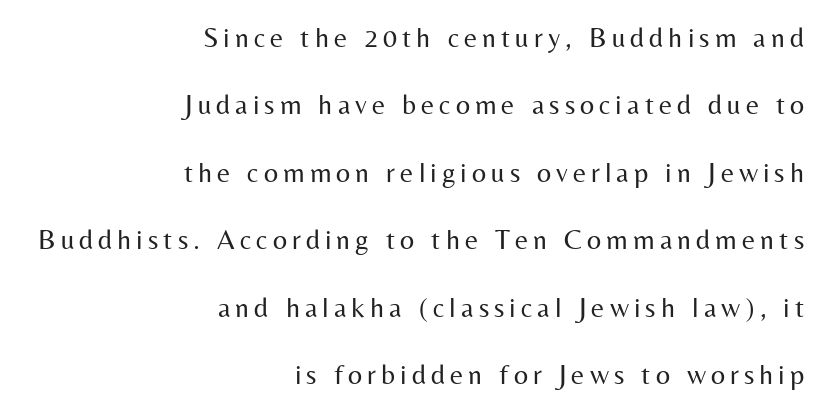
{"serif": "no", "italic": "no", "bold": "no", "weight": "regular", "width": "normal", "stroke_contrast": "medium", "x_height": "medium", "monospaced": "no", "underline": "no", "align": "right", "line_spacing": "loose", "line_spacing_ratio": 2.41, "glyph_px": 28}
